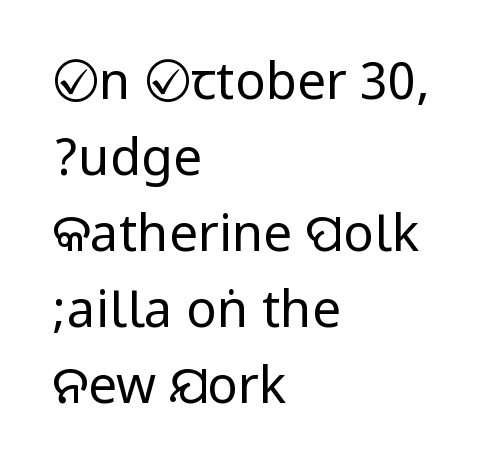
The image shows 51 px regular-weight, condensed sans-serif type, upright; set left-aligned, normal line spacing (1.49x), normal letter spacing, not underlined; low stroke contrast.
